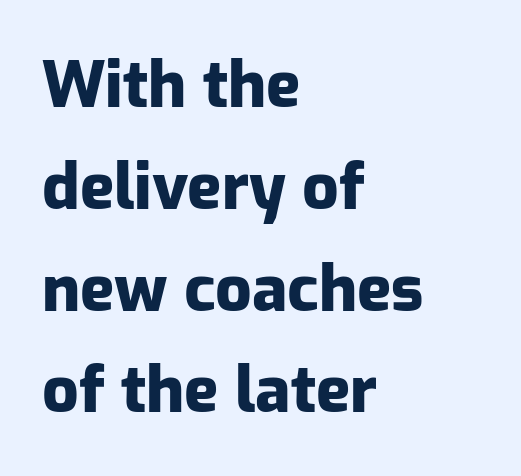
The rendering uses a bold face; every stroke is thick and dark. This is sans-serif lettering, the kind often seen on screens and signage. These lines sit exactly where default settings would place them. These lines stack with their left ends in a neat column. The space beneath each line is pristine and unruled.
